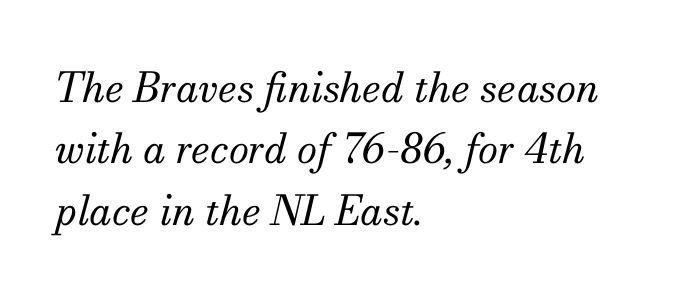
{"serif": "yes", "italic": "yes", "lean": "right", "slant_degrees": 13, "bold": "no", "weight": "regular", "width": "normal", "stroke_contrast": "medium", "x_height": "small", "monospaced": "no", "underline": "no", "align": "left", "line_spacing": "normal", "line_spacing_ratio": 1.5, "letter_spacing": "normal", "letter_spacing_em": 0.0, "glyph_px": 41}
